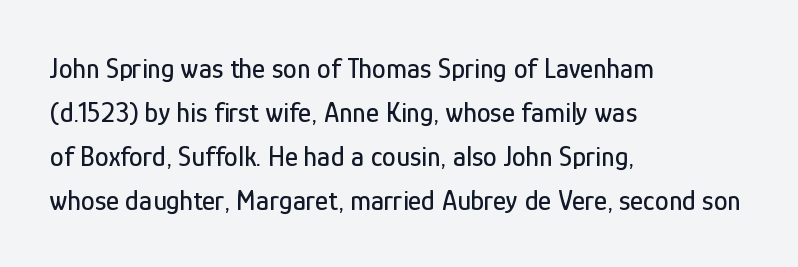
Q: Is the text italic (slanted)? A: No, it is upright.
Q: Is the typeface a serif or a sans-serif typeface? A: Sans-serif.
Q: Is the text underlined? A: No.
Q: How is the paragraph aligned? A: Left-aligned.
Q: Is the spacing between letters normal or unusually wide? A: Normal.
Q: Is the spacing between lines tight, normal or loose? A: Normal.
Q: Width (condensed, normal, or wide)? A: Condensed.
Q: Stroke contrast? A: Low.
Q: x-height? A: Medium.
Q: Monospaced? A: No.
